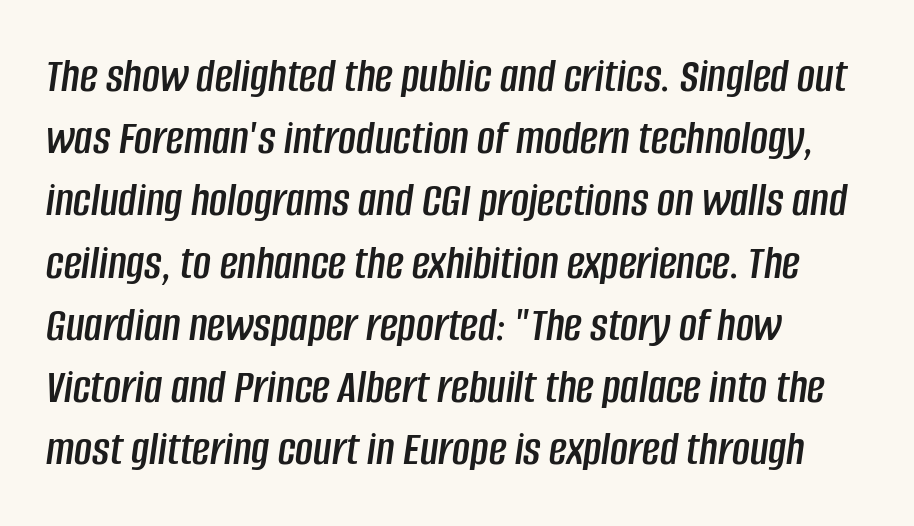
Q: Is the text italic (slanted)? A: Yes, it leans right by about 8 degrees.
Q: Is the text underlined? A: No.
Q: How is the paragraph aligned? A: Left-aligned.
Q: Is the spacing between letters normal or unusually wide? A: Normal.
Q: Is the spacing between lines tight, normal or loose? A: Normal.
Q: Width (condensed, normal, or wide)? A: Condensed.
Q: Stroke contrast? A: Low.
Q: x-height? A: Large.
Q: Monospaced? A: No.
